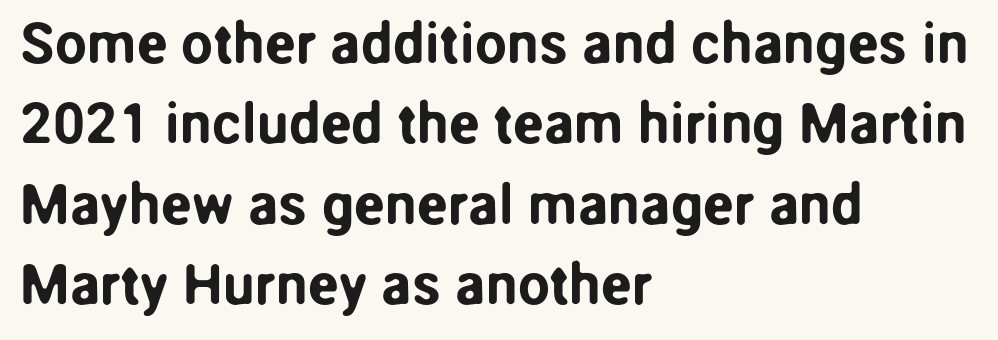
Do the characters align in a grid? No, the font is proportional. Is this a sans? Yes — the strokes have no serifs. The letterforms sit shoulder to shoulder at normal distance. Underline: absent.
